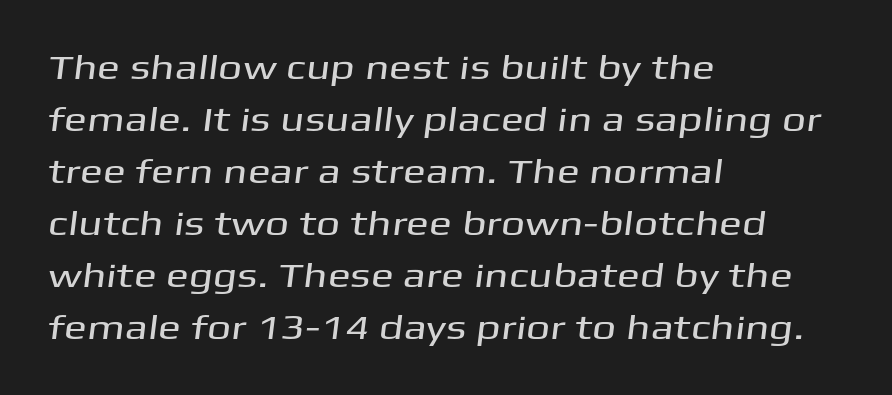
The image shows 34 px wide sans-serif type; set left-aligned, normal line spacing (1.53x), normal letter spacing, not underlined; medium stroke contrast and a medium x-height.
